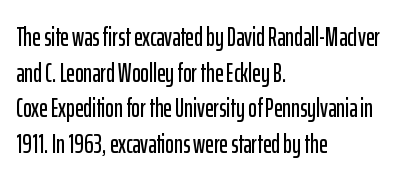
{"italic": "no", "underline": "no", "align": "left", "line_spacing": "normal", "line_spacing_ratio": 1.37, "letter_spacing": "normal", "letter_spacing_em": 0.0, "glyph_px": 26}
